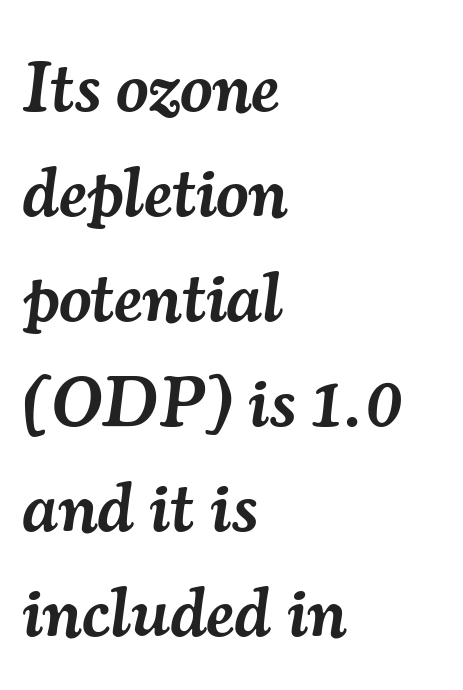
Q: Is the text bold? A: Semi-bold.
Q: Is the text italic (slanted)? A: Yes, it leans right by about 7 degrees.
Q: Is the typeface a serif or a sans-serif typeface? A: Serif.
Q: Is the text underlined? A: No.
Q: How is the paragraph aligned? A: Left-aligned.
Q: Is the spacing between letters normal or unusually wide? A: Normal.
Q: Is the spacing between lines tight, normal or loose? A: Normal.
Q: Width (condensed, normal, or wide)? A: Normal.
Q: Stroke contrast? A: Medium.
Q: x-height? A: Small.
Q: Monospaced? A: No.
